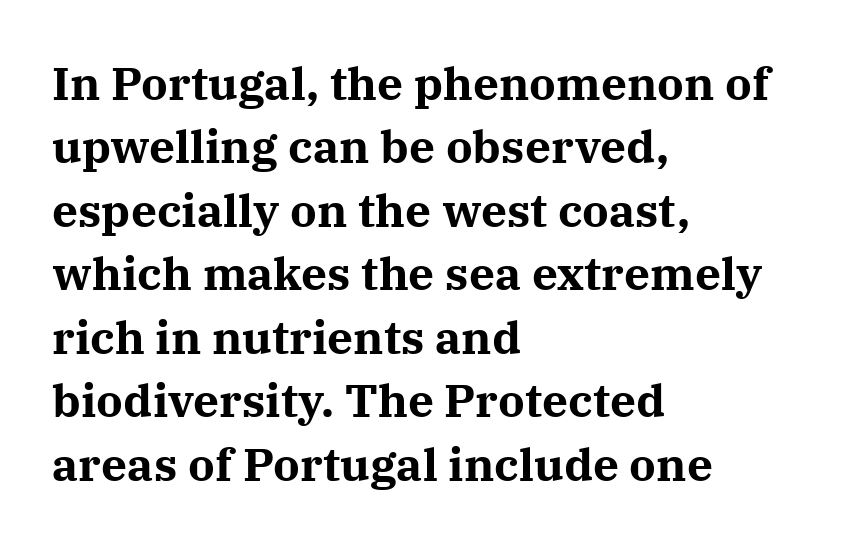
Regular leading. Short and long lines alike share a common starting point at left. Italic: no, the glyphs are upright roman. To sum up the face: it has serifs. The strip under each line holds only bare page.
